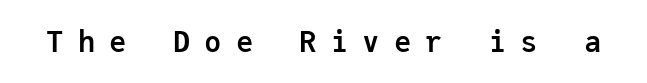
Q: Is the text bold? A: Yes.
Q: Is the text italic (slanted)? A: No, it is upright.
Q: Is the typeface a serif or a sans-serif typeface? A: Sans-serif.
Q: Is the text underlined? A: No.
Q: Is the spacing between letters normal or unusually wide? A: Unusually wide.
Q: Width (condensed, normal, or wide)? A: Normal.
Q: Stroke contrast? A: Low.
Q: x-height? A: Medium.
Q: Monospaced? A: Yes.
